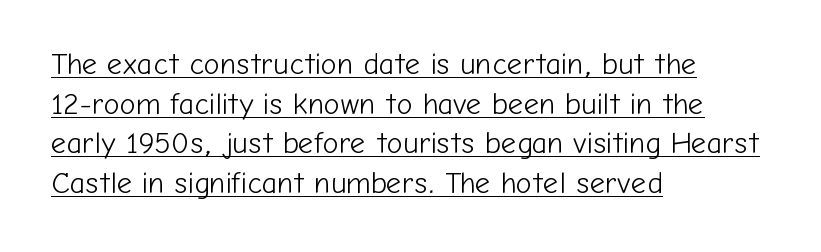
The image shows 30 px light sans-serif type, upright; set left-aligned, normal line spacing (1.32x), normal letter spacing, underlined; low stroke contrast and a medium x-height.
